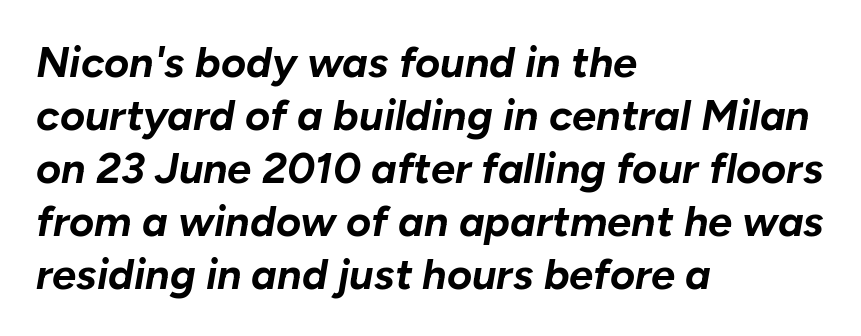
{"italic": "yes", "lean": "right", "slant_degrees": 10, "bold": "yes", "weight": "bold", "width": "normal", "stroke_contrast": "low", "x_height": "medium", "monospaced": "no", "underline": "no", "align": "left", "line_spacing_ratio": 1.23, "letter_spacing": "normal", "letter_spacing_em": 0.0, "glyph_px": 43}
